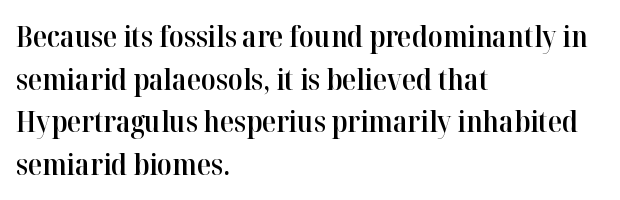
{"serif": "yes", "italic": "no", "bold": "semi", "weight": "semibold", "width": "normal", "stroke_contrast": "high", "x_height": "medium", "monospaced": "no", "underline": "no", "align": "left", "line_spacing": "normal", "line_spacing_ratio": 1.47, "letter_spacing": "normal", "letter_spacing_em": 0.0, "glyph_px": 29}
